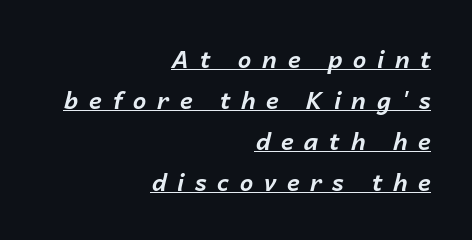
Q: Is the text bold? A: Yes.
Q: Is the text italic (slanted)? A: Yes, it leans right by about 14 degrees.
Q: Is the text underlined? A: Yes.
Q: How is the paragraph aligned? A: Right-aligned.
Q: Is the spacing between letters normal or unusually wide? A: Unusually wide.
